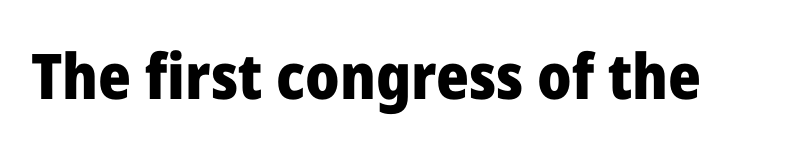
Q: Is the text bold? A: Yes.
Q: Is the text italic (slanted)? A: No, it is upright.
Q: Is the typeface a serif or a sans-serif typeface? A: Sans-serif.
Q: Is the text underlined? A: No.
Q: Is the spacing between letters normal or unusually wide? A: Normal.
Q: Width (condensed, normal, or wide)? A: Normal.
Q: Stroke contrast? A: Low.
Q: x-height? A: Medium.
Q: Monospaced? A: No.
